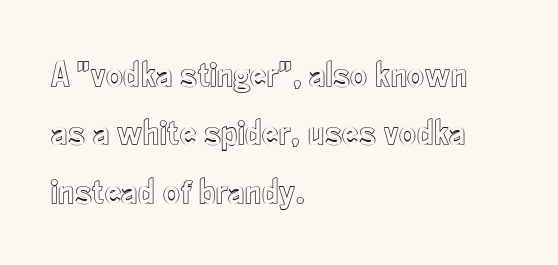
Q: Is the text italic (slanted)? A: No, it is upright.
Q: Is the text underlined? A: No.
Q: How is the paragraph aligned? A: Left-aligned.
Q: Is the spacing between letters normal or unusually wide? A: Normal.
Q: Is the spacing between lines tight, normal or loose? A: Normal.
Q: Width (condensed, normal, or wide)? A: Condensed.
Q: x-height? A: Small.
Q: Monospaced? A: No.
